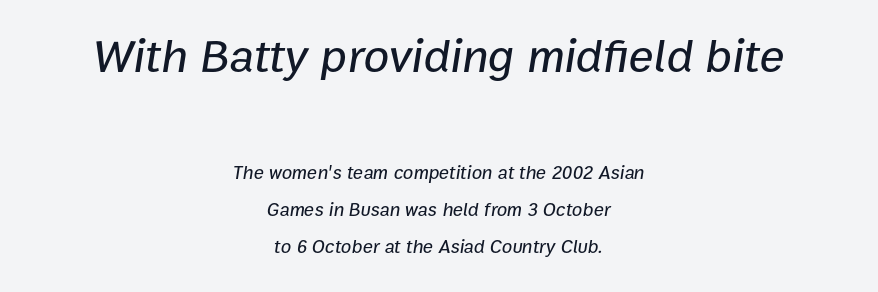
The image shows 47 px text type, italic (leaning right); set centered, loose line spacing (1.95x), normal letter spacing, not underlined; the first (top) block is 2.47x larger; low stroke contrast and a medium x-height.
